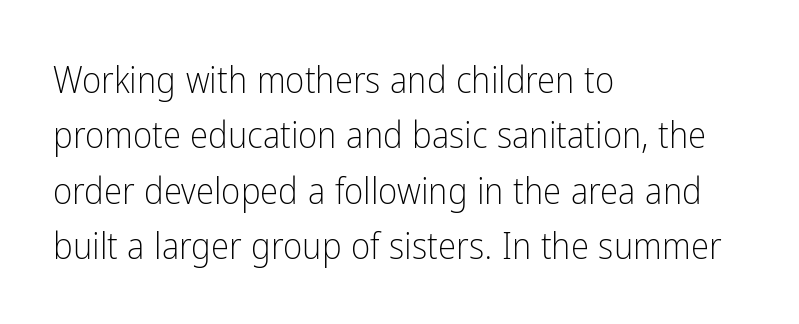
The image shows 37 px light, condensed sans-serif type, upright; set left-aligned, normal line spacing (1.5x), normal letter spacing, not underlined; low stroke contrast and a medium x-height.
